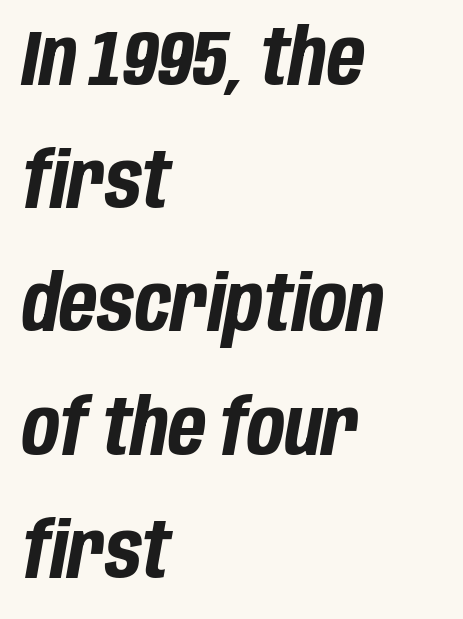
Characters follow at the spacing the type designer built in. The letters are slanted; this is an italic face. The paragraph has a hard left edge and a soft right edge. This sample has the flowing, uneven cadence of proportional lettering. Honestly, there is no underline to notice here at all.
